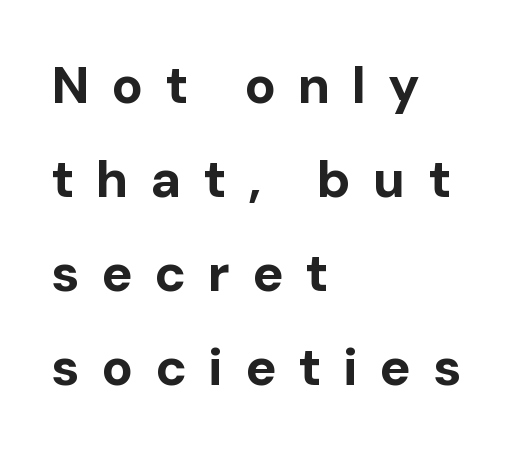
The image shows 52 px bold sans-serif type, upright; set left-aligned, line spacing 1.81x, unusually wide letter spacing (+0.42 em), not underlined; low stroke contrast and a medium x-height.
